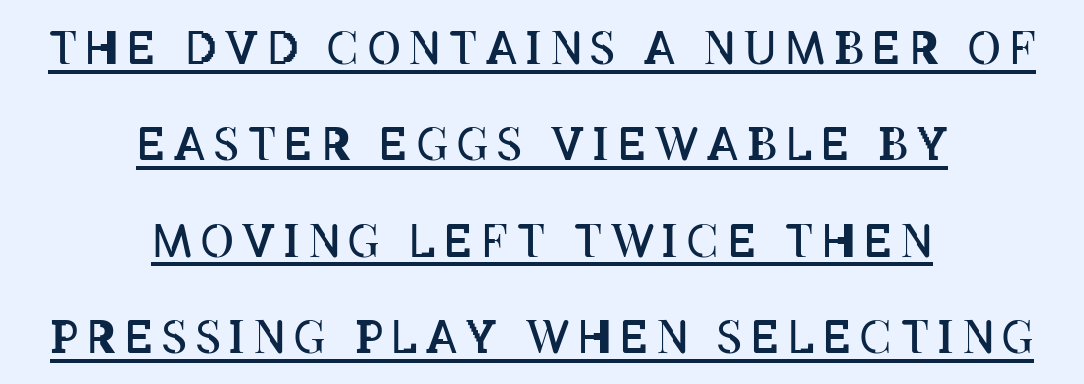
Q: Is the text bold? A: No.
Q: Is the text italic (slanted)? A: No, it is upright.
Q: Is the text underlined? A: Yes.
Q: How is the paragraph aligned? A: Centered.
Q: Is the spacing between letters normal or unusually wide? A: Unusually wide.
Q: Is the spacing between lines tight, normal or loose? A: Loose.
Q: Width (condensed, normal, or wide)? A: Condensed.
Q: Stroke contrast? A: Low.
Q: x-height? A: Large.
Q: Monospaced? A: No.
